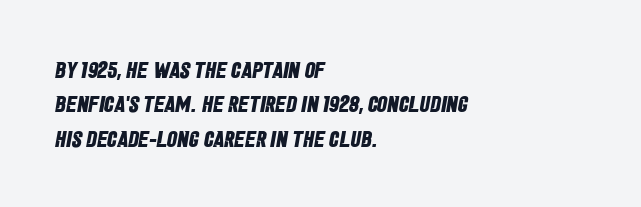
{"bold": "yes", "underline": "no", "align": "left", "line_spacing": "normal", "line_spacing_ratio": 1.49, "letter_spacing": "normal", "letter_spacing_em": 0.0, "glyph_px": 23}
